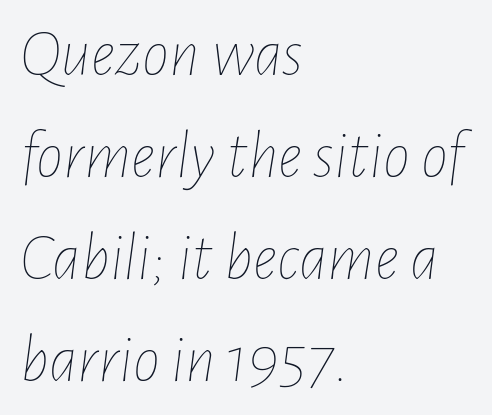
The image shows 68 px thin, condensed type, italic (leaning right); set left-aligned, normal line spacing (1.5x), normal letter spacing, not underlined; low stroke contrast and a medium x-height.
